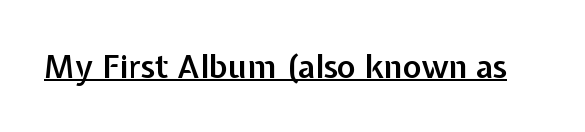
The image shows 32 px semibold sans-serif type, upright; set normal letter spacing, underlined; low stroke contrast and a medium x-height.
